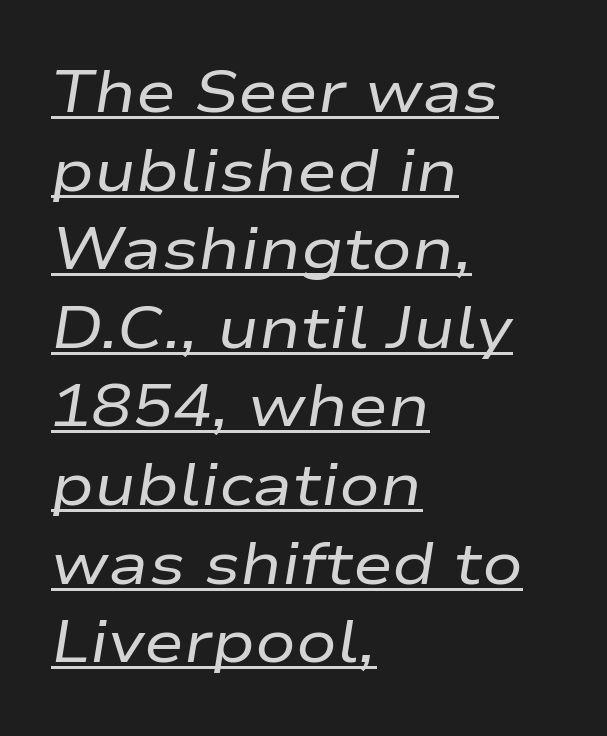
The glyphs look as if they've been sheared to an angle. Line starts are locked; line ends wander. Students, observe: this is what conventionally led text looks like. Observe the ordinary spacing: letters are neighbours, not strangers.
